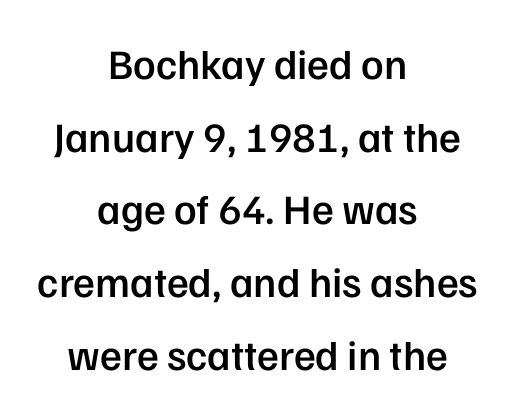
Lines of text with bare space underneath. Caption: semibold face, moderately heavy strokes. Do the characters align in a grid? No, the font is proportional. These lines stack symmetrically, like a column narrowing and widening about its center. This sample uses plain, unmodified letter spacing. The designer went with a sans here, leaving each stem footless.
